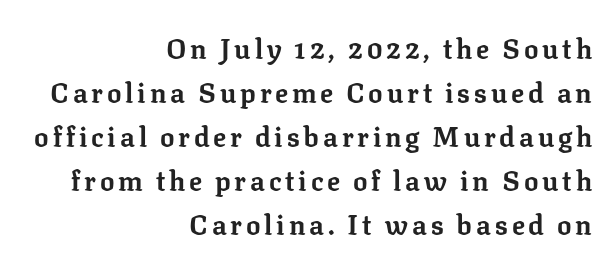
{"italic": "no", "bold": "yes", "underline": "no", "align": "right", "line_spacing": "normal", "line_spacing_ratio": 1.63, "glyph_px": 27}
